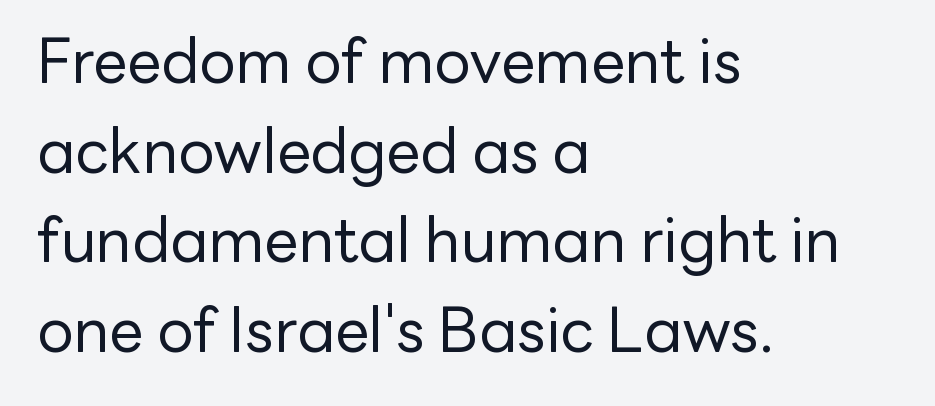
The image shows 61 px regular-weight sans-serif type, upright; set left-aligned, normal line spacing (1.47x), normal letter spacing, not underlined; low stroke contrast and a medium x-height.
